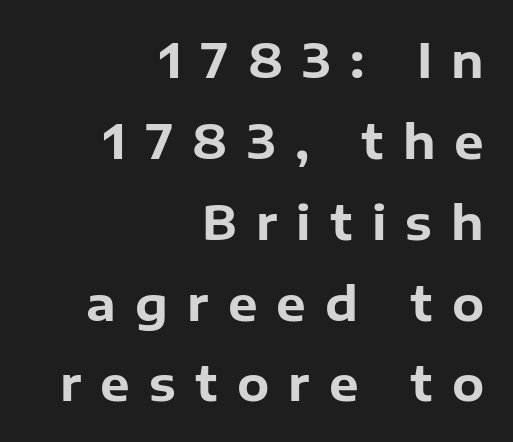
{"serif": "no", "italic": "no", "bold": "yes", "weight": "bold", "width": "normal", "stroke_contrast": "low", "x_height": "medium", "monospaced": "no", "underline": "no", "align": "right", "line_spacing_ratio": 1.72, "letter_spacing": "wide", "letter_spacing_em": 0.41, "glyph_px": 47}
